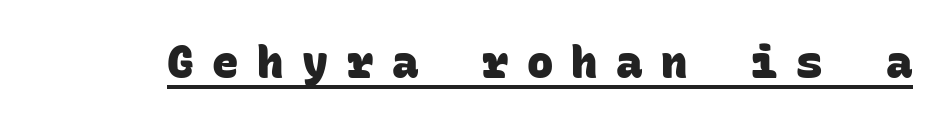
The image shows 44 px heavy sans-serif type, monospaced; set unusually wide letter spacing (+0.42 em), underlined; low stroke contrast and a large x-height.
